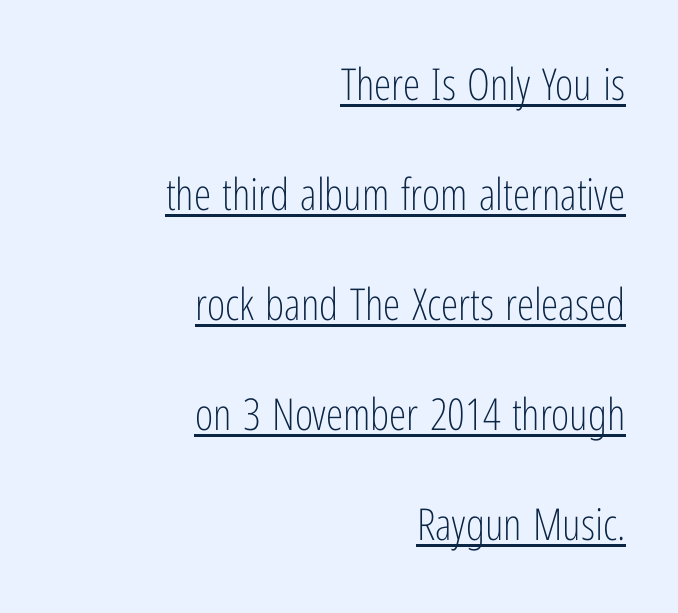
The image shows 44 px light, condensed sans-serif type, upright; set right-aligned, loose line spacing (2.5x), normal letter spacing, underlined; low stroke contrast and a medium x-height.
